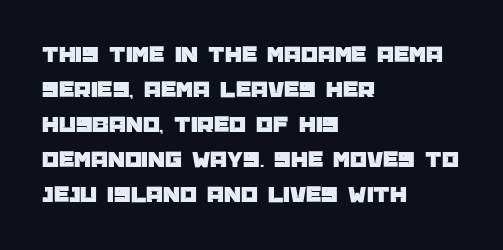
The image shows 24 px text type, upright; set left-aligned, normal line spacing (1.46x), normal letter spacing, not underlined.
